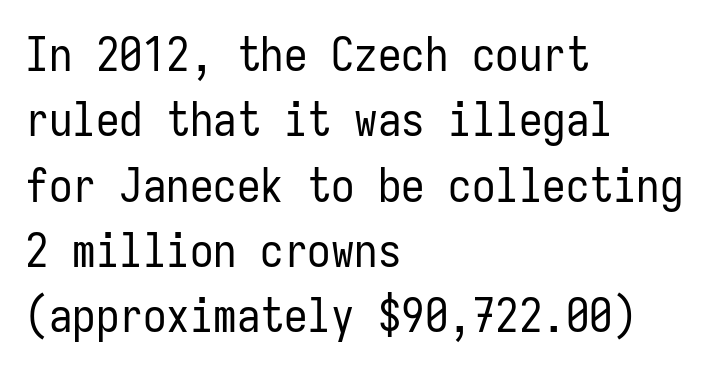
The image shows 47 px regular-weight, condensed sans-serif type, upright, monospaced; set left-aligned, normal line spacing (1.39x), normal letter spacing, not underlined; low stroke contrast and a medium x-height.
